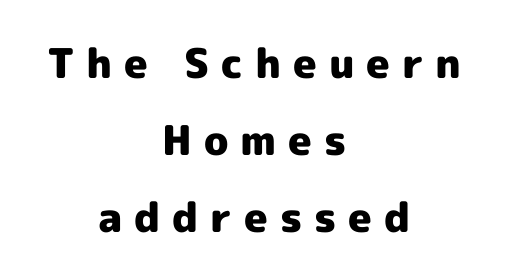
{"serif": "no", "italic": "no", "bold": "yes", "weight": "heavy", "width": "normal", "x_height": "medium", "monospaced": "no", "underline": "no", "align": "center", "line_spacing_ratio": 1.88, "letter_spacing": "wide", "letter_spacing_em": 0.29, "glyph_px": 41}
